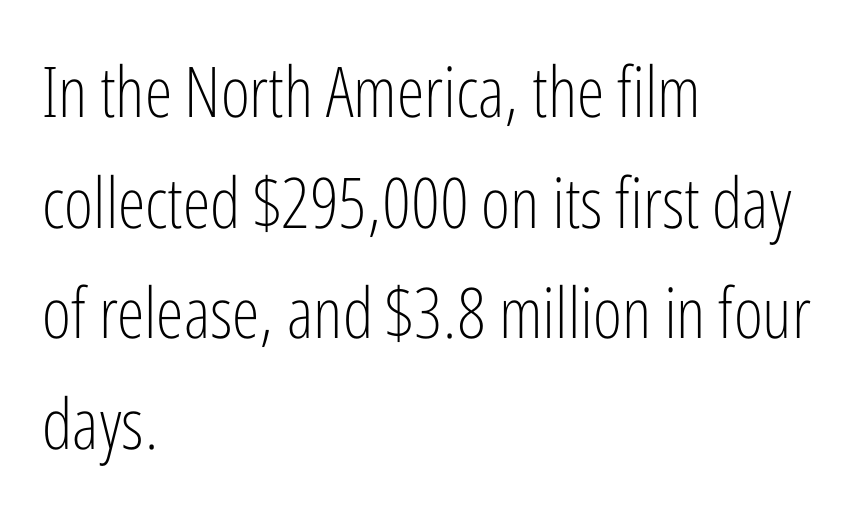
Q: Is the text bold? A: No.
Q: Is the text italic (slanted)? A: No, it is upright.
Q: Is the typeface a serif or a sans-serif typeface? A: Sans-serif.
Q: Is the text underlined? A: No.
Q: How is the paragraph aligned? A: Left-aligned.
Q: Is the spacing between letters normal or unusually wide? A: Normal.
Q: Is the spacing between lines tight, normal or loose? A: Normal.
Q: Width (condensed, normal, or wide)? A: Condensed.
Q: Stroke contrast? A: Low.
Q: x-height? A: Medium.
Q: Monospaced? A: No.
